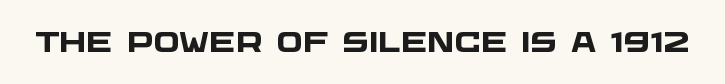
Between one letter and the next there's only the usual sliver of space. The font family rendered here belongs to the sans-serif group. A typesetter would call this proportional, since set widths differ per character. I'd describe the lettering as bold — thick and assertive. Nobody drew a line under any word here.
